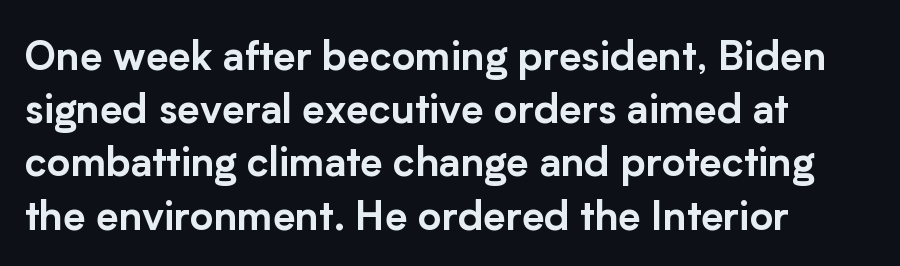
Words appear dense and cohesive because spacing is normal. Beneath every word, the page is bare. This is the regular roman posture of the typeface. A student would call this left alignment; a typographer would say flush left, rag right. Note: no serifs on the glyphs. Varying glyph widths throughout — classic text-font behaviour.
